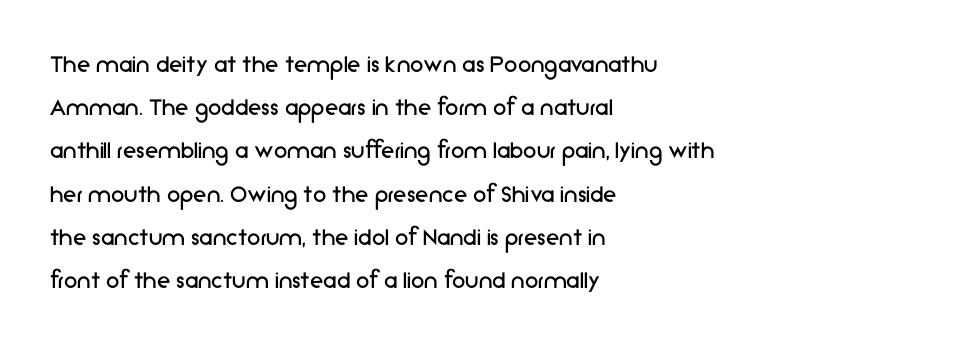
The image shows 27 px text type, upright; set left-aligned, normal line spacing (1.6x), normal letter spacing, not underlined.
